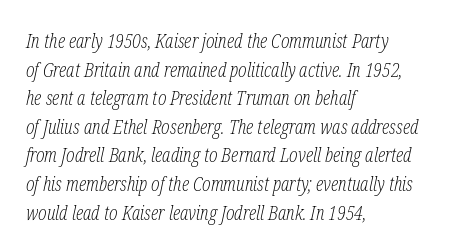
Q: Is the text bold? A: No.
Q: Is the text italic (slanted)? A: Yes, it leans right by about 12 degrees.
Q: Is the text underlined? A: No.
Q: How is the paragraph aligned? A: Left-aligned.
Q: Is the spacing between letters normal or unusually wide? A: Normal.
Q: Is the spacing between lines tight, normal or loose? A: Normal.
